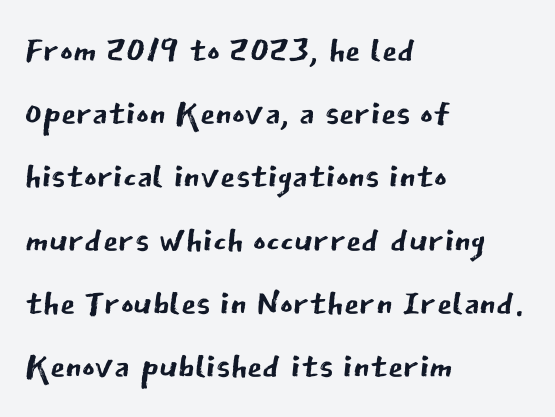
The image shows 49 px regular-weight sans-serif type, upright; set left-aligned, normal line spacing (1.29x), normal letter spacing, not underlined; low stroke contrast and a medium x-height.
